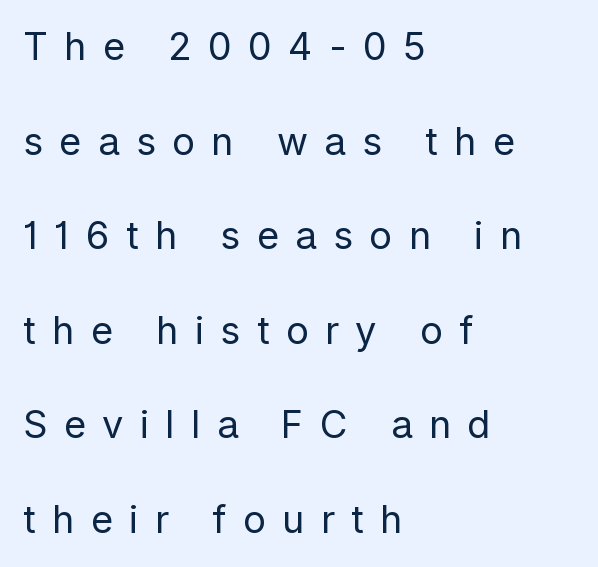
Q: Is the text bold? A: No.
Q: Is the text italic (slanted)? A: No, it is upright.
Q: Is the typeface a serif or a sans-serif typeface? A: Sans-serif.
Q: Is the text underlined? A: No.
Q: How is the paragraph aligned? A: Left-aligned.
Q: Is the spacing between letters normal or unusually wide? A: Unusually wide.
Q: Is the spacing between lines tight, normal or loose? A: Loose.
Q: Width (condensed, normal, or wide)? A: Normal.
Q: Stroke contrast? A: Low.
Q: x-height? A: Medium.
Q: Monospaced? A: No.
